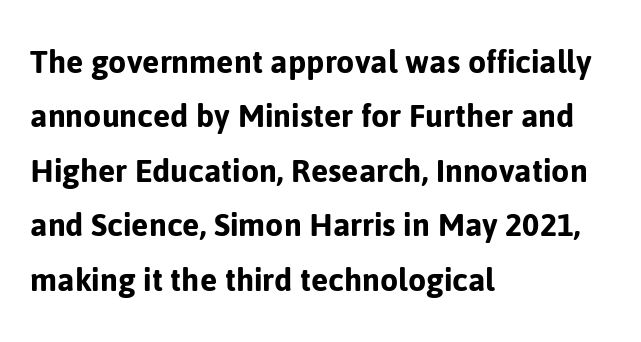
The image shows 37 px sans-serif type, upright; set left-aligned, normal line spacing (1.47x), normal letter spacing, not underlined; low stroke contrast and a medium x-height.
